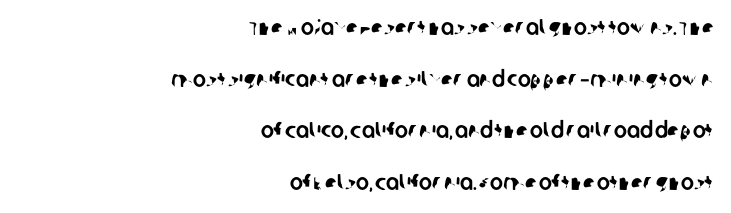
The image shows 22 px text type; set right-aligned, loose line spacing (2.35x), normal letter spacing, not underlined.
